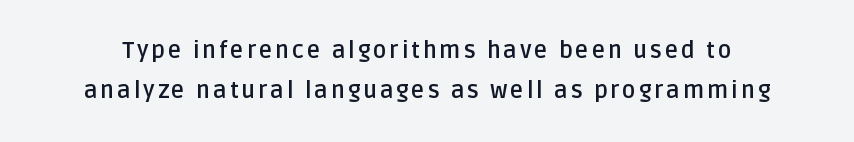
Q: Is the text bold? A: Yes.
Q: Is the text italic (slanted)? A: No, it is upright.
Q: Is the text underlined? A: No.
